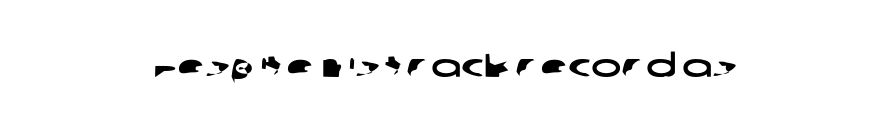
{"serif": "no", "width": "wide", "stroke_contrast": "low", "x_height": "large", "monospaced": "no", "underline": "no", "align": "center", "letter_spacing": "normal", "letter_spacing_em": 0.0, "glyph_px": 32}
